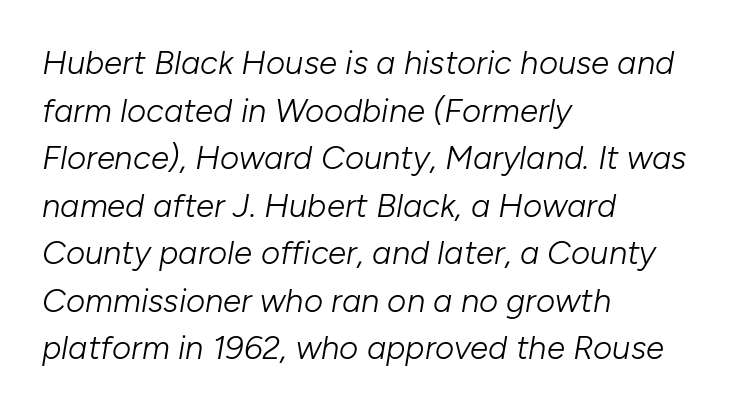
Visually the block forms a straight wall on the left and a jagged coastline on the right. Baseline-to-baseline distance is the conventional proportion of letter height. The horizontal fit of the characters is conventional and even. Think standard paragraph weight, or any step lighter than that.
